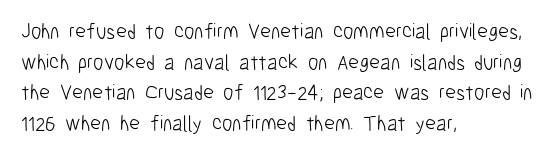
The strip under each line holds only bare page. The lines in this sample share a left origin and differ only in where they stop. The block of text has a typical density, with ordinary space between rows. A typesetter would call this zero additional tracking. Each stroke keeps to a modest, everyday thickness or less. Style check: upright.
